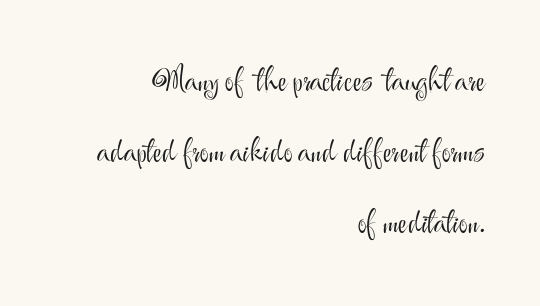
Q: Is the text bold? A: No.
Q: Is the typeface a serif or a sans-serif typeface? A: Sans-serif.
Q: Is the text underlined? A: No.
Q: How is the paragraph aligned? A: Right-aligned.
Q: Is the spacing between letters normal or unusually wide? A: Normal.
Q: Is the spacing between lines tight, normal or loose? A: Loose.
Q: Width (condensed, normal, or wide)? A: Normal.
Q: Stroke contrast? A: Medium.
Q: x-height? A: Small.
Q: Monospaced? A: No.
